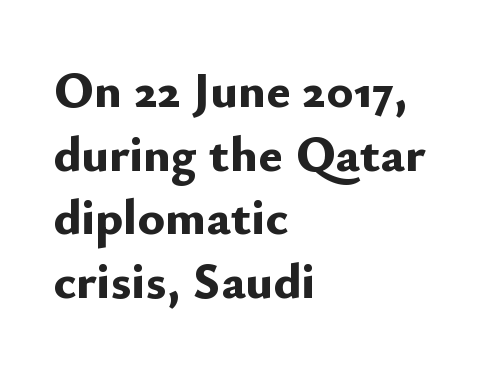
Q: Is the text bold? A: Yes.
Q: Is the text italic (slanted)? A: No, it is upright.
Q: Is the typeface a serif or a sans-serif typeface? A: Sans-serif.
Q: Is the text underlined? A: No.
Q: How is the paragraph aligned? A: Left-aligned.
Q: Is the spacing between letters normal or unusually wide? A: Normal.
Q: Is the spacing between lines tight, normal or loose? A: Normal.
Q: Width (condensed, normal, or wide)? A: Normal.
Q: Stroke contrast? A: Low.
Q: x-height? A: Small.
Q: Monospaced? A: No.
